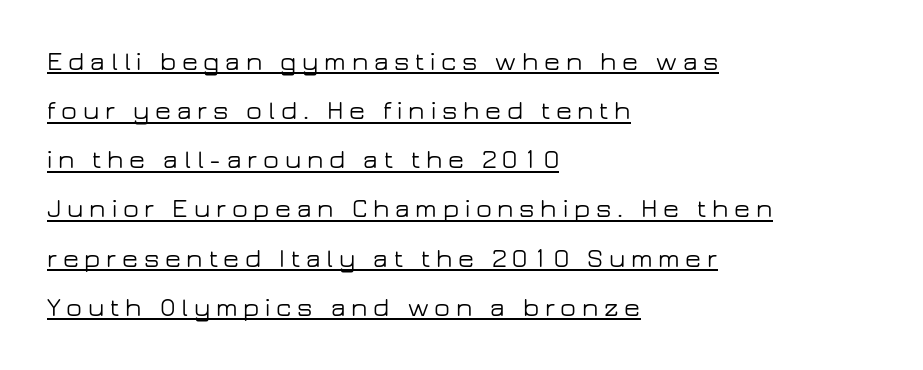
Style check: upright. The string is rendered with underlining switched on. These lines have a slow, spaced-out rhythm from letter to letter. Alignment: flush left.
